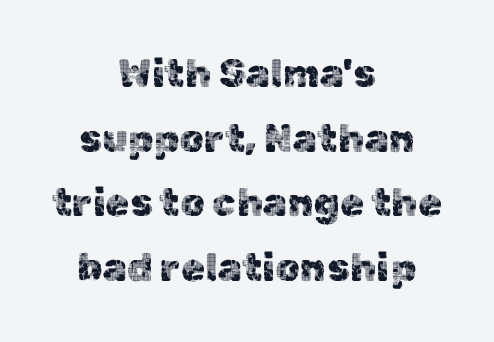
Q: Is the text italic (slanted)? A: No, it is upright.
Q: Is the typeface a serif or a sans-serif typeface? A: Sans-serif.
Q: Is the text underlined? A: No.
Q: How is the paragraph aligned? A: Centered.
Q: Is the spacing between letters normal or unusually wide? A: Normal.
Q: Is the spacing between lines tight, normal or loose? A: Normal.
Q: Width (condensed, normal, or wide)? A: Normal.
Q: x-height? A: Medium.
Q: Monospaced? A: No.
